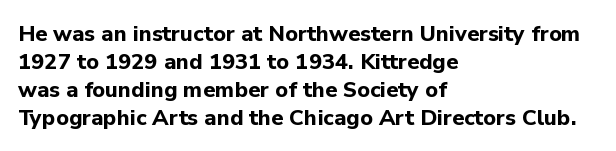
Q: Is the text bold? A: Yes.
Q: Is the text italic (slanted)? A: No, it is upright.
Q: Is the text underlined? A: No.
Q: How is the paragraph aligned? A: Left-aligned.
Q: Is the spacing between letters normal or unusually wide? A: Normal.
Q: Is the spacing between lines tight, normal or loose? A: Normal.
